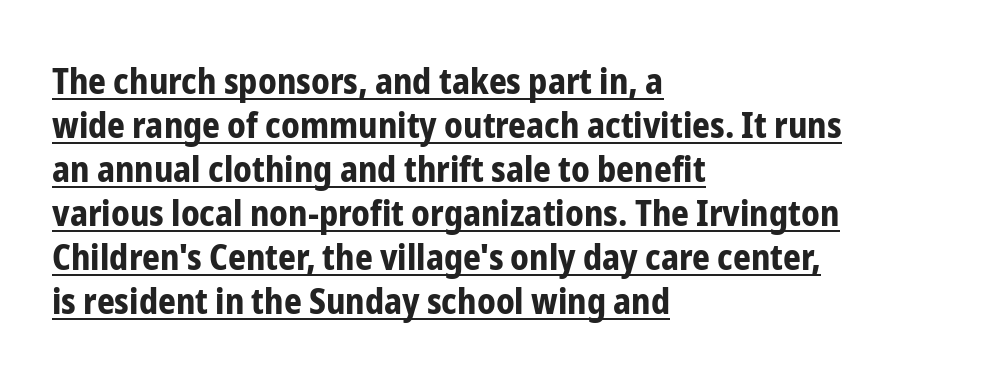
Q: Is the text bold? A: Yes.
Q: Is the text italic (slanted)? A: No, it is upright.
Q: Is the typeface a serif or a sans-serif typeface? A: Sans-serif.
Q: Is the text underlined? A: Yes.
Q: How is the paragraph aligned? A: Left-aligned.
Q: Is the spacing between letters normal or unusually wide? A: Normal.
Q: Is the spacing between lines tight, normal or loose? A: Normal.
Q: Width (condensed, normal, or wide)? A: Condensed.
Q: Stroke contrast? A: Low.
Q: x-height? A: Medium.
Q: Monospaced? A: No.
